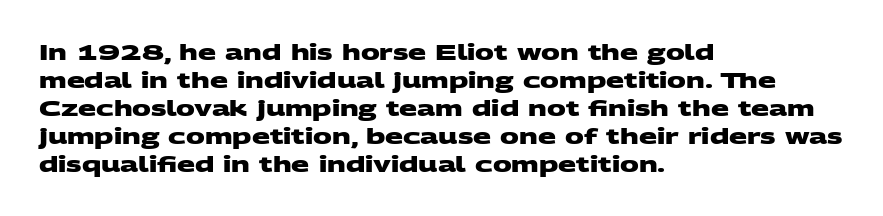
The image shows 21 px bold type; set left-aligned, normal line spacing (1.33x), normal letter spacing, not underlined.
